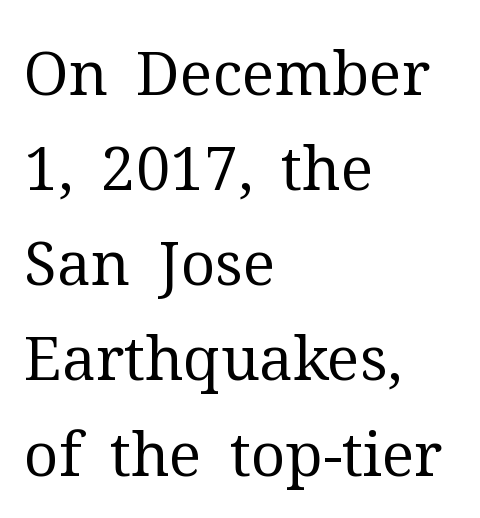
Quick note: not italic, upright. All the whitespace from short lines collects on the right. Inter-character spacing is left at the font's built-in metrics. The letterforms sit at book weight or below.
